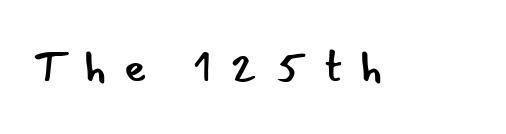
Q: Is the text bold? A: No.
Q: Is the text italic (slanted)? A: No, it is upright.
Q: Is the typeface a serif or a sans-serif typeface? A: Sans-serif.
Q: Is the text underlined? A: No.
Q: Is the spacing between letters normal or unusually wide? A: Unusually wide.
Q: Width (condensed, normal, or wide)? A: Normal.
Q: Stroke contrast? A: Low.
Q: x-height? A: Small.
Q: Monospaced? A: No.
